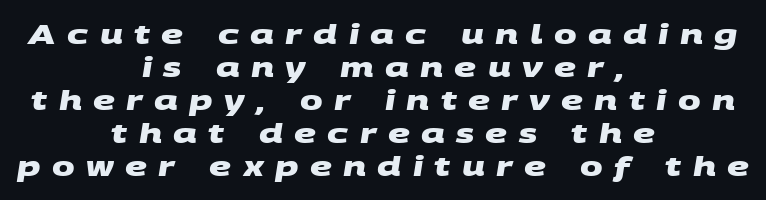
The foot of each line stays bare and open. Spacing between characters has been opened up far beyond the box default. Strokes here are thick enough to call this a true bold. Compared with a flush-left layout, this one balances lines on the center instead.
